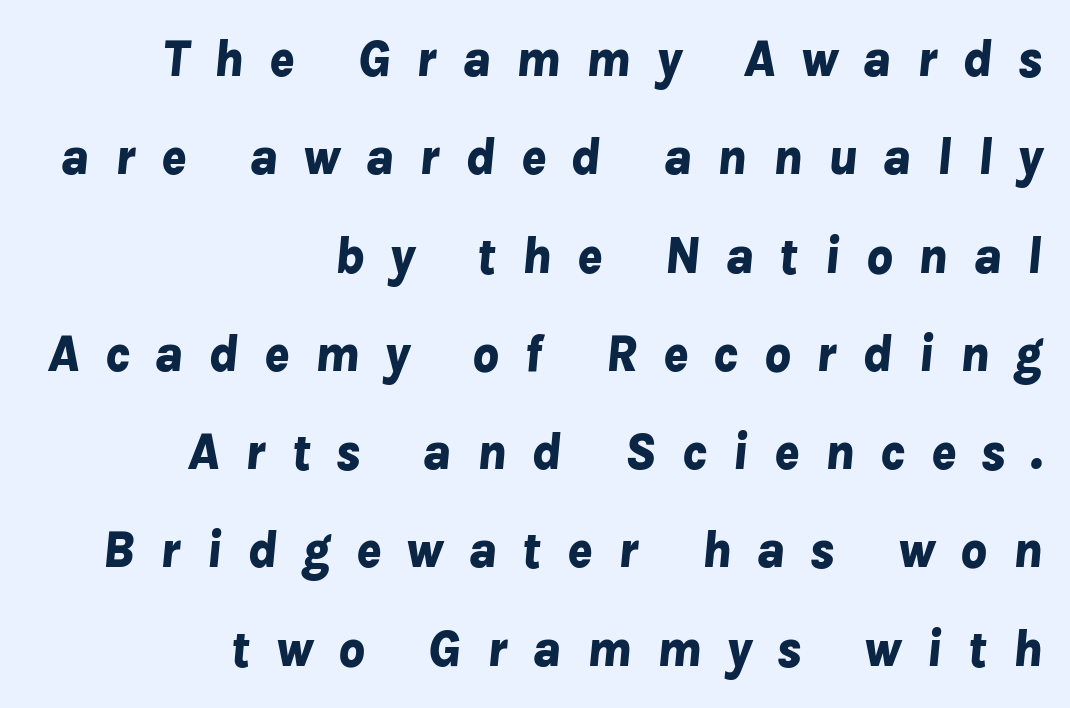
Q: Is the text bold? A: Yes.
Q: Is the text italic (slanted)? A: Yes, it leans right by about 8 degrees.
Q: Is the text underlined? A: No.
Q: How is the paragraph aligned? A: Right-aligned.
Q: Is the spacing between letters normal or unusually wide? A: Unusually wide.
Q: Width (condensed, normal, or wide)? A: Normal.
Q: Stroke contrast? A: Low.
Q: x-height? A: Medium.
Q: Monospaced? A: No.
